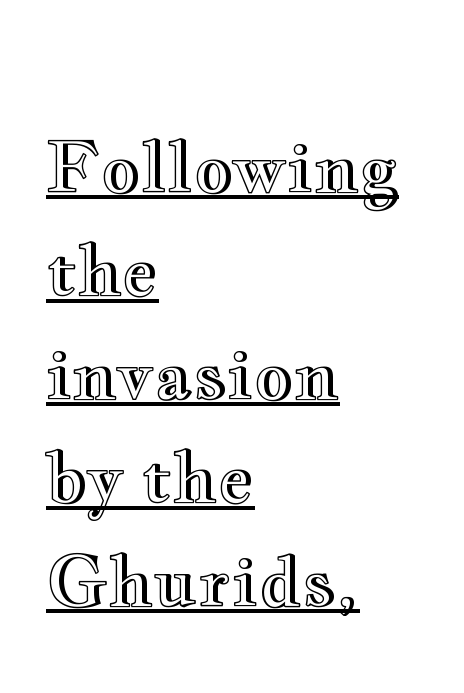
{"italic": "no", "width": "wide", "x_height": "small", "monospaced": "no", "underline": "yes", "align": "left", "line_spacing": "normal", "line_spacing_ratio": 1.5, "letter_spacing": "normal", "letter_spacing_em": 0.0, "glyph_px": 69}
